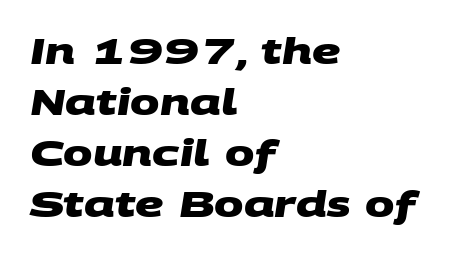
{"serif": "no", "bold": "yes", "weight": "heavy", "width": "wide", "stroke_contrast": "medium", "x_height": "large", "monospaced": "no", "underline": "no", "align": "left", "line_spacing": "normal", "line_spacing_ratio": 1.46, "letter_spacing": "normal", "letter_spacing_em": 0.0, "glyph_px": 35}
